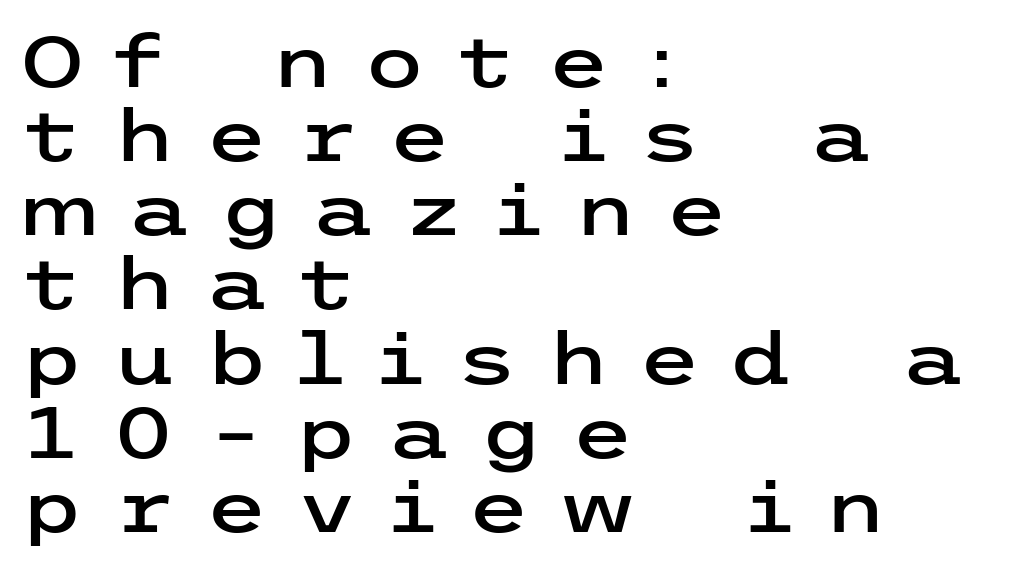
The image shows 72 px wide sans-serif type, upright; set left-aligned, tight line spacing (1.03x), unusually wide letter spacing (+0.4 em), not underlined; low stroke contrast and a medium x-height.
